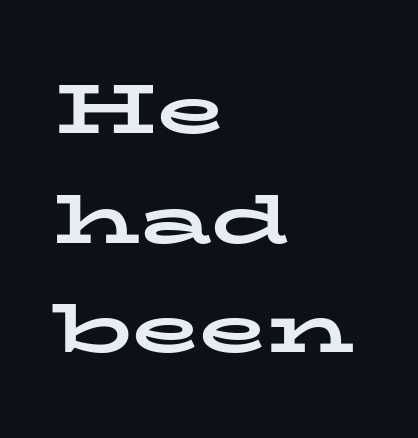
{"serif": "yes", "italic": "no", "bold": "yes", "weight": "bold", "width": "wide", "stroke_contrast": "low", "x_height": "medium", "monospaced": "no", "underline": "no", "align": "left", "line_spacing": "normal", "line_spacing_ratio": 1.59, "letter_spacing": "normal", "letter_spacing_em": 0.0, "glyph_px": 69}
